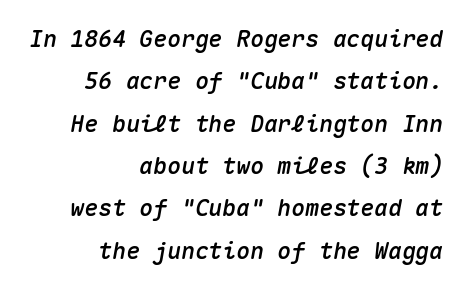
Q: Is the text italic (slanted)? A: Yes, it leans right by about 10 degrees.
Q: Is the text underlined? A: No.
Q: How is the paragraph aligned? A: Right-aligned.
Q: Is the spacing between letters normal or unusually wide? A: Normal.
